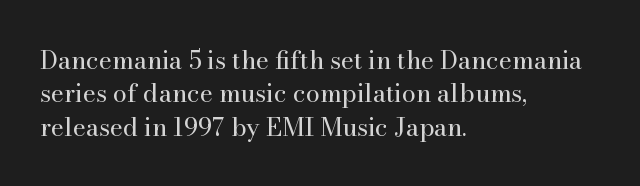
Q: Is the text bold? A: No.
Q: Is the text italic (slanted)? A: No, it is upright.
Q: Is the text underlined? A: No.
Q: How is the paragraph aligned? A: Left-aligned.
Q: Is the spacing between letters normal or unusually wide? A: Normal.
Q: Is the spacing between lines tight, normal or loose? A: Normal.
